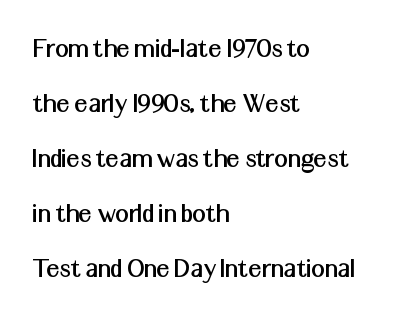
{"serif": "no", "italic": "no", "width": "normal", "stroke_contrast": "medium", "x_height": "medium", "monospaced": "no", "underline": "no", "align": "left", "line_spacing_ratio": 1.83, "letter_spacing": "normal", "letter_spacing_em": 0.0, "glyph_px": 30}
